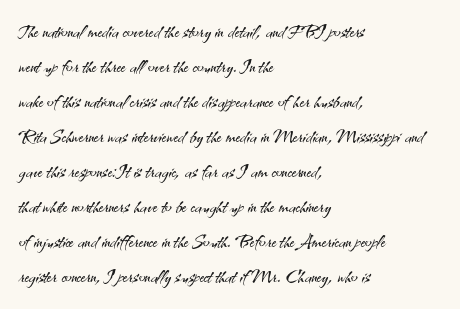
Q: Is the text bold? A: No.
Q: Is the text italic (slanted)? A: Yes.
Q: Is the text underlined? A: No.
Q: How is the paragraph aligned? A: Left-aligned.
Q: Is the spacing between letters normal or unusually wide? A: Normal.
Q: Is the spacing between lines tight, normal or loose? A: Normal.
